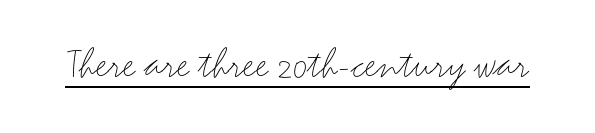
The rendering keeps characters at their native spacing. Caption: face not bold, strokes unweighted. Stroke terminals: plain, sans-serif. Note the varied advance widths — an 'i' is clearly narrower than an 'm'.
